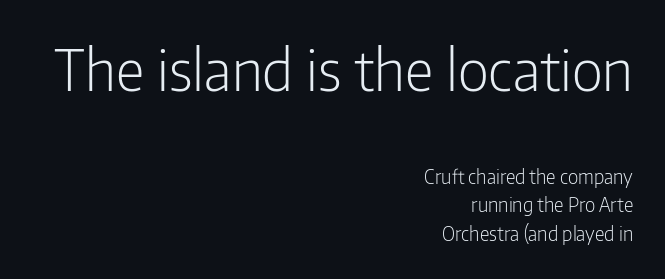
Q: Is the text bold? A: No.
Q: Is the text italic (slanted)? A: No, it is upright.
Q: Is the typeface a serif or a sans-serif typeface? A: Sans-serif.
Q: Is the text underlined? A: No.
Q: How is the paragraph aligned? A: Right-aligned.
Q: Is the spacing between letters normal or unusually wide? A: Normal.
Q: Is the spacing between lines tight, normal or loose? A: Normal.
Q: Which block of text is set in a larger size, the first (top) or the second (bottom)? A: The first (top) one.
Q: Width (condensed, normal, or wide)? A: Condensed.
Q: Stroke contrast? A: Low.
Q: x-height? A: Medium.
Q: Monospaced? A: No.
